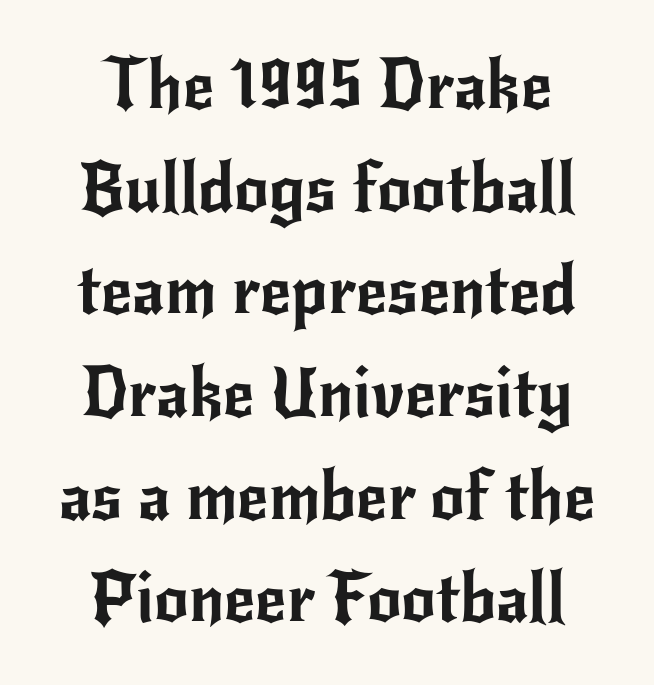
Q: Is the text italic (slanted)? A: No, it is upright.
Q: Is the typeface a serif or a sans-serif typeface? A: Sans-serif.
Q: Is the text underlined? A: No.
Q: How is the paragraph aligned? A: Centered.
Q: Is the spacing between letters normal or unusually wide? A: Normal.
Q: Is the spacing between lines tight, normal or loose? A: Normal.
Q: Width (condensed, normal, or wide)? A: Normal.
Q: Stroke contrast? A: Low.
Q: x-height? A: Small.
Q: Monospaced? A: No.
